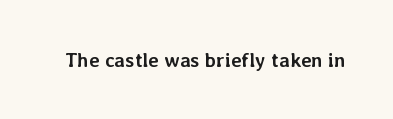
Q: Is the text bold? A: Yes.
Q: Is the text italic (slanted)? A: No, it is upright.
Q: Is the text underlined? A: No.
Q: Is the spacing between letters normal or unusually wide? A: Normal.
